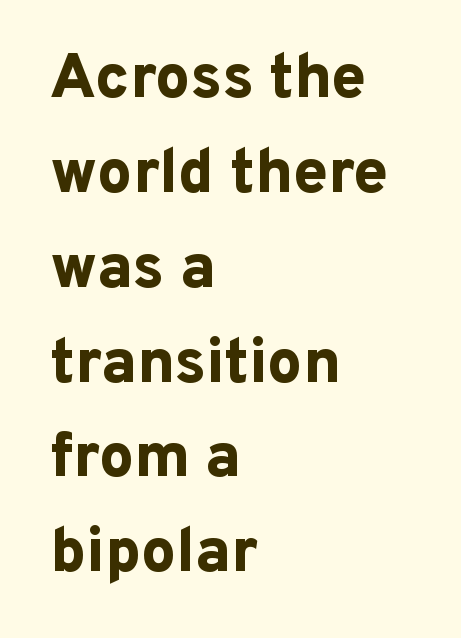
Does the copy run flush right? No — it runs flush left. Regarding leading, the lines here are spaced in the standard way. In terms of letterform style, serifs are entirely absent. When letters stand straight like this, we call the style roman or upright. The space directly below the letters is spotless.
